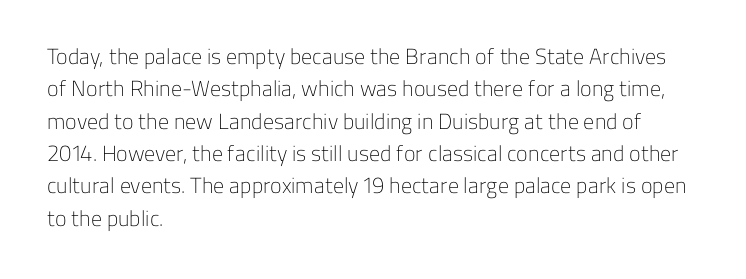
Q: Is the text bold? A: No.
Q: Is the text italic (slanted)? A: No, it is upright.
Q: Is the text underlined? A: No.
Q: How is the paragraph aligned? A: Left-aligned.
Q: Is the spacing between letters normal or unusually wide? A: Normal.
Q: Is the spacing between lines tight, normal or loose? A: Normal.
